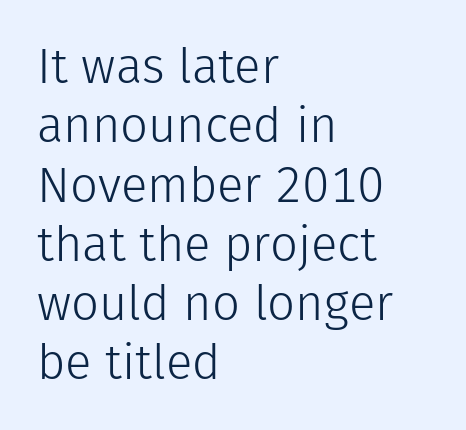
{"serif": "no", "italic": "no", "bold": "no", "weight": "light", "width": "normal", "stroke_contrast": "low", "x_height": "medium", "monospaced": "no", "underline": "no", "align": "left", "line_spacing_ratio": 1.21, "letter_spacing": "normal", "letter_spacing_em": 0.0, "glyph_px": 49}
